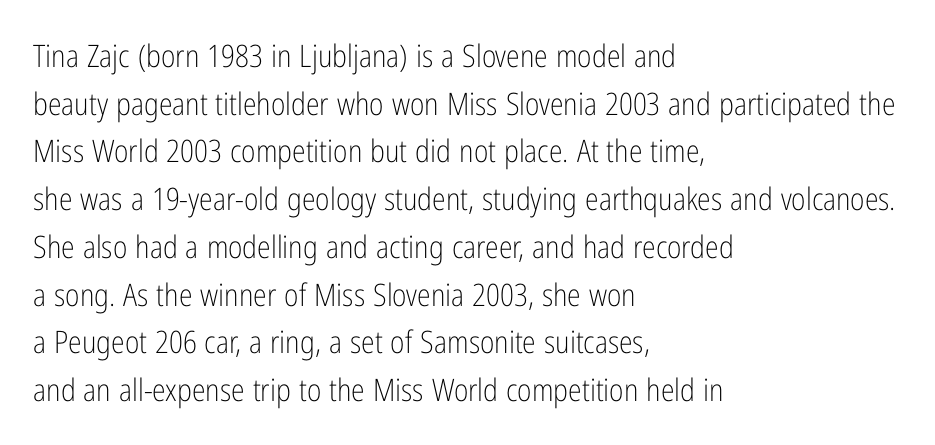
Q: Is the text bold? A: No.
Q: Is the text italic (slanted)? A: No, it is upright.
Q: Is the typeface a serif or a sans-serif typeface? A: Sans-serif.
Q: Is the text underlined? A: No.
Q: How is the paragraph aligned? A: Left-aligned.
Q: Is the spacing between letters normal or unusually wide? A: Normal.
Q: Is the spacing between lines tight, normal or loose? A: Normal.
Q: Width (condensed, normal, or wide)? A: Condensed.
Q: Stroke contrast? A: Low.
Q: x-height? A: Medium.
Q: Monospaced? A: No.
